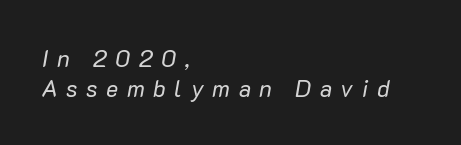
The image shows 23 px text type, italic (leaning right); set left-aligned, normal line spacing (1.29x), unusually wide letter spacing (+0.37 em), not underlined.
